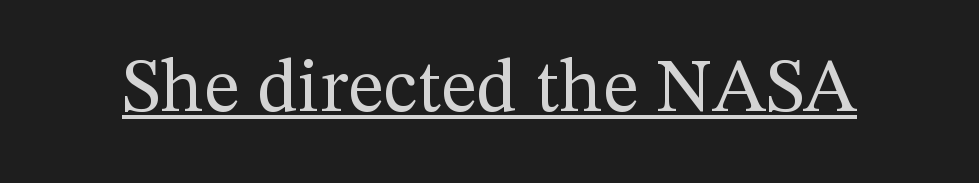
Posture: upright roman. Think of a printed novel: that variable character pitch is what you see here. The strokes are not fattened; the text isn't bold. Is this a sans? No — the strokes have serifs. The rendered words wear a rule along their underside.
